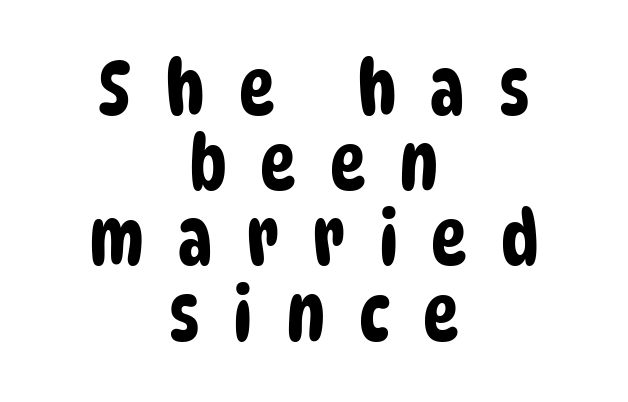
Q: Is the typeface a serif or a sans-serif typeface? A: Sans-serif.
Q: Is the text underlined? A: No.
Q: How is the paragraph aligned? A: Centered.
Q: Is the spacing between letters normal or unusually wide? A: Unusually wide.
Q: Is the spacing between lines tight, normal or loose? A: Tight.
Q: Width (condensed, normal, or wide)? A: Condensed.
Q: Stroke contrast? A: Low.
Q: x-height? A: Large.
Q: Monospaced? A: No.
